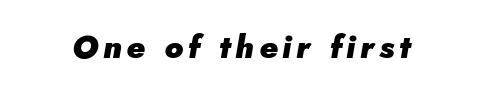
The image shows 32 px heavy type, italic (leaning right); set not underlined; low stroke contrast and a small x-height.
